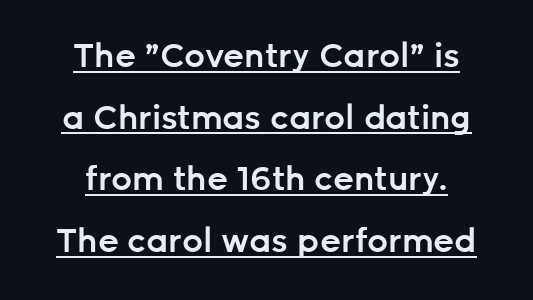
The image shows 33 px semibold sans-serif type, upright; set line spacing 1.87x, normal letter spacing, underlined; low stroke contrast and a medium x-height.
